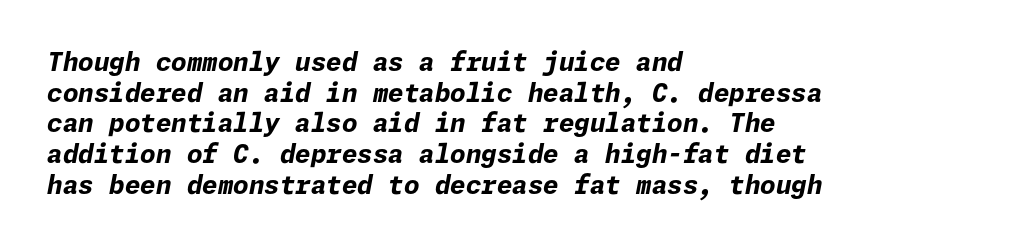
Q: Is the text bold? A: Yes.
Q: Is the text italic (slanted)? A: Yes, it leans right by about 11 degrees.
Q: Is the text underlined? A: No.
Q: How is the paragraph aligned? A: Left-aligned.
Q: Is the spacing between letters normal or unusually wide? A: Normal.
